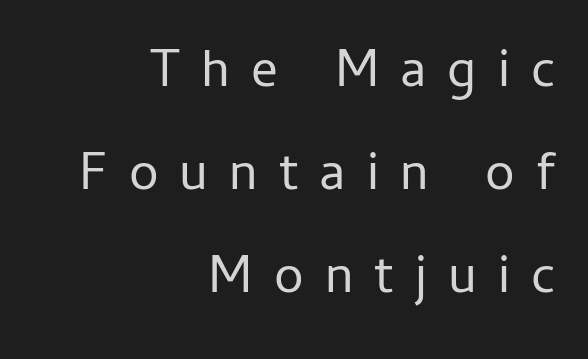
The image shows 53 px regular-weight sans-serif type, upright; set right-aligned, loose line spacing (1.94x), unusually wide letter spacing (+0.4 em), not underlined; low stroke contrast and a medium x-height.
